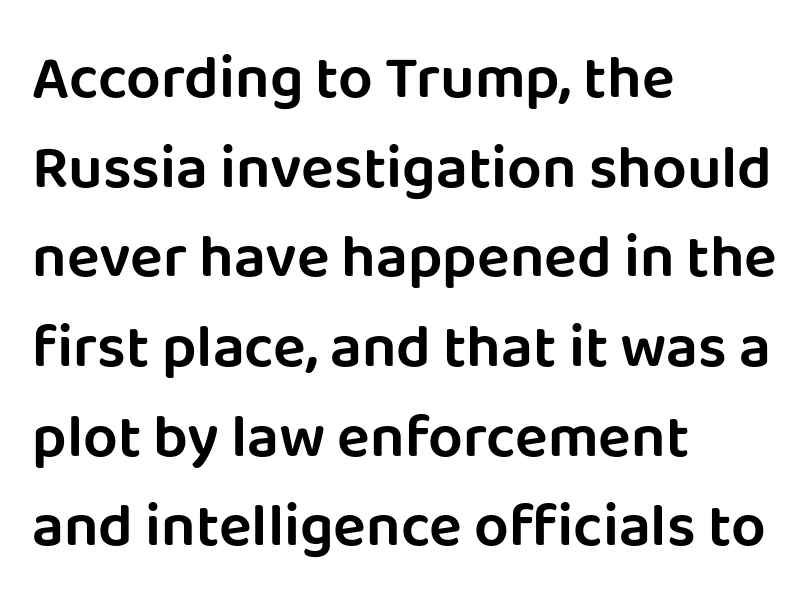
{"serif": "no", "italic": "no", "width": "normal", "stroke_contrast": "low", "x_height": "large", "monospaced": "no", "underline": "no", "align": "left", "line_spacing": "normal", "line_spacing_ratio": 1.47, "letter_spacing": "normal", "letter_spacing_em": 0.0, "glyph_px": 61}
